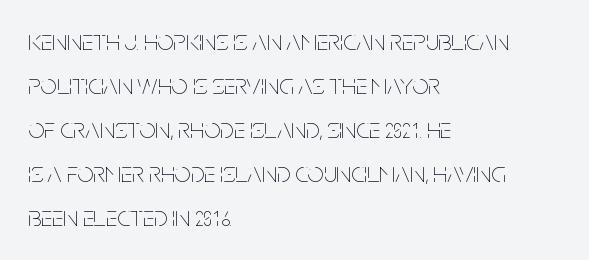
Q: Is the text bold? A: No.
Q: Is the text italic (slanted)? A: No, it is upright.
Q: Is the text underlined? A: No.
Q: How is the paragraph aligned? A: Left-aligned.
Q: Is the spacing between letters normal or unusually wide? A: Normal.
Q: Is the spacing between lines tight, normal or loose? A: Normal.
Q: Width (condensed, normal, or wide)? A: Condensed.
Q: Stroke contrast? A: Low.
Q: x-height? A: Large.
Q: Monospaced? A: No.
